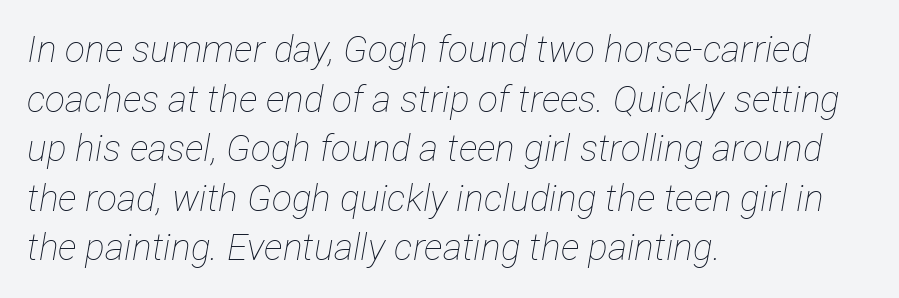
{"italic": "yes", "lean": "right", "slant_degrees": 12, "bold": "no", "weight": "thin", "width": "condensed", "stroke_contrast": "low", "x_height": "medium", "monospaced": "no", "underline": "no", "align": "left", "line_spacing": "normal", "line_spacing_ratio": 1.34, "letter_spacing": "normal", "letter_spacing_em": 0.0, "glyph_px": 37}
